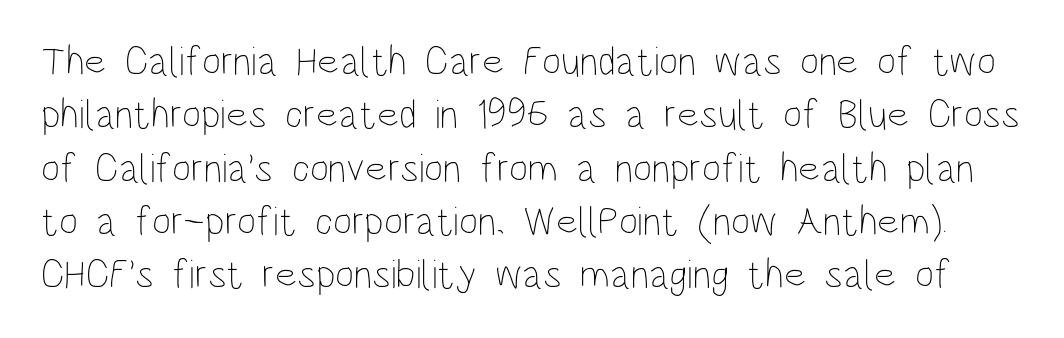
Q: Is the text bold? A: No.
Q: Is the text italic (slanted)? A: No, it is upright.
Q: Is the text underlined? A: No.
Q: Is the spacing between letters normal or unusually wide? A: Normal.
Q: Is the spacing between lines tight, normal or loose? A: Normal.
Q: Width (condensed, normal, or wide)? A: Condensed.
Q: Stroke contrast? A: Low.
Q: x-height? A: Large.
Q: Monospaced? A: No.
